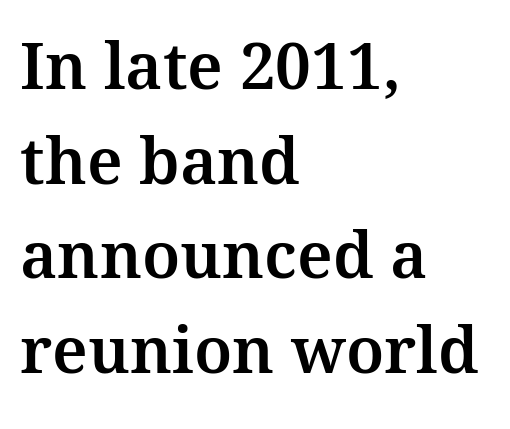
{"serif": "yes", "italic": "no", "width": "normal", "stroke_contrast": "medium", "x_height": "medium", "monospaced": "no", "underline": "no", "align": "left", "line_spacing": "normal", "line_spacing_ratio": 1.48, "letter_spacing": "normal", "letter_spacing_em": 0.0, "glyph_px": 64}
